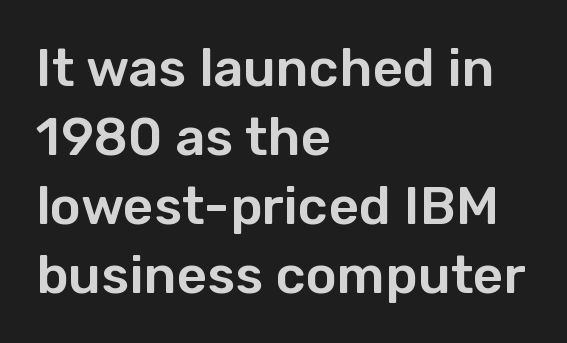
The image shows 53 px sans-serif type, upright; set left-aligned, normal line spacing (1.3x), normal letter spacing, not underlined; low stroke contrast and a medium x-height.
